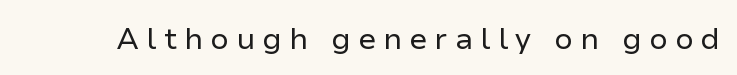
{"serif": "no", "italic": "no", "bold": "no", "weight": "regular", "width": "normal", "stroke_contrast": "low", "x_height": "medium", "monospaced": "no", "underline": "no", "letter_spacing": "wide", "letter_spacing_em": 0.24, "glyph_px": 30}
